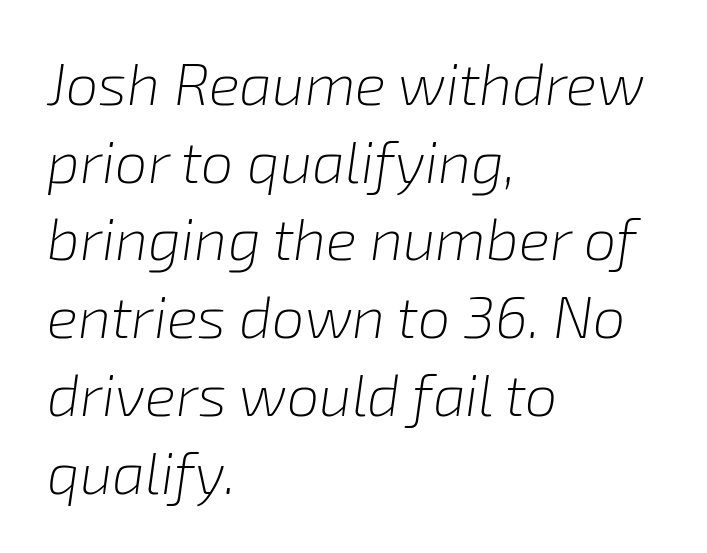
The image shows 58 px light type, italic (leaning right); set left-aligned, normal line spacing (1.34x), normal letter spacing, not underlined; low stroke contrast and a medium x-height.
